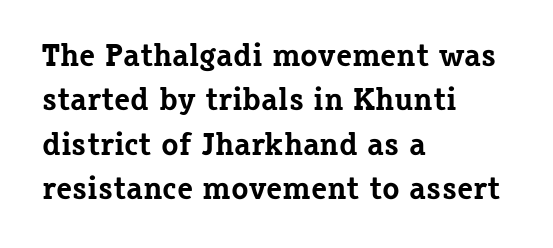
Q: Is the text bold? A: Yes.
Q: Is the text italic (slanted)? A: No, it is upright.
Q: Is the typeface a serif or a sans-serif typeface? A: Serif.
Q: Is the text underlined? A: No.
Q: How is the paragraph aligned? A: Left-aligned.
Q: Is the spacing between letters normal or unusually wide? A: Normal.
Q: Is the spacing between lines tight, normal or loose? A: Normal.
Q: Width (condensed, normal, or wide)? A: Normal.
Q: Stroke contrast? A: Low.
Q: x-height? A: Medium.
Q: Monospaced? A: No.
